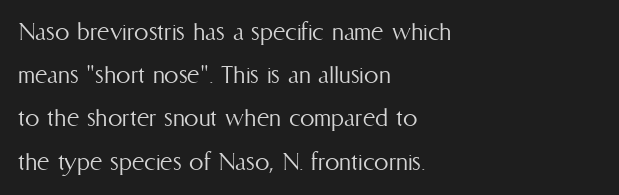
Q: Is the text bold? A: No.
Q: Is the text italic (slanted)? A: No, it is upright.
Q: Is the text underlined? A: No.
Q: How is the paragraph aligned? A: Left-aligned.
Q: Is the spacing between letters normal or unusually wide? A: Normal.
Q: Is the spacing between lines tight, normal or loose? A: Normal.
Q: Width (condensed, normal, or wide)? A: Condensed.
Q: Stroke contrast? A: Medium.
Q: x-height? A: Medium.
Q: Monospaced? A: No.
